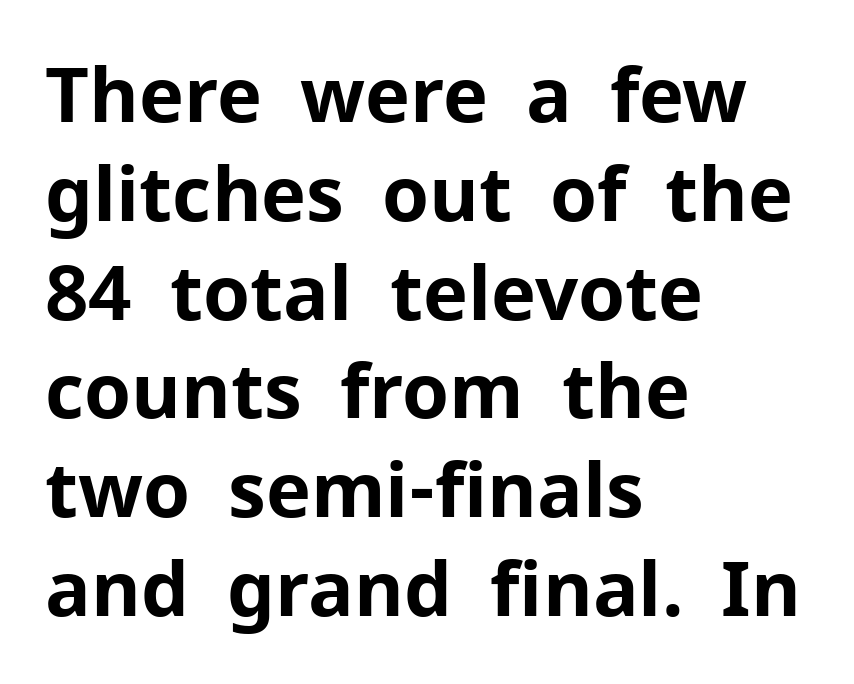
{"serif": "no", "italic": "no", "bold": "yes", "weight": "bold", "width": "normal", "stroke_contrast": "low", "x_height": "medium", "monospaced": "no", "underline": "no", "align": "left", "line_spacing": "normal", "line_spacing_ratio": 1.3, "letter_spacing": "normal", "letter_spacing_em": 0.0, "glyph_px": 76}
